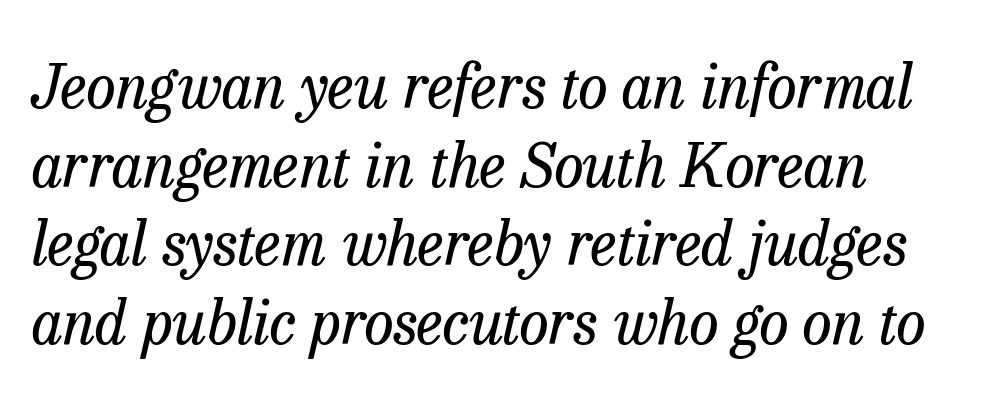
The image shows 60 px regular-weight serif type, italic (leaning right); set normal line spacing (1.31x), normal letter spacing, not underlined; low stroke contrast and a medium x-height.
